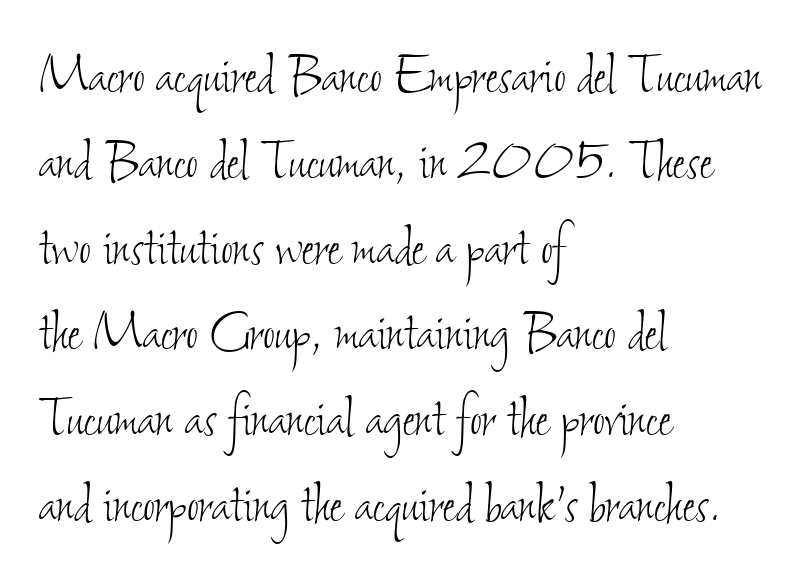
{"bold": "no", "weight": "thin", "width": "condensed", "stroke_contrast": "low", "x_height": "small", "monospaced": "no", "underline": "no", "align": "left", "line_spacing": "normal", "line_spacing_ratio": 1.32, "letter_spacing": "normal", "letter_spacing_em": 0.0, "glyph_px": 65}
